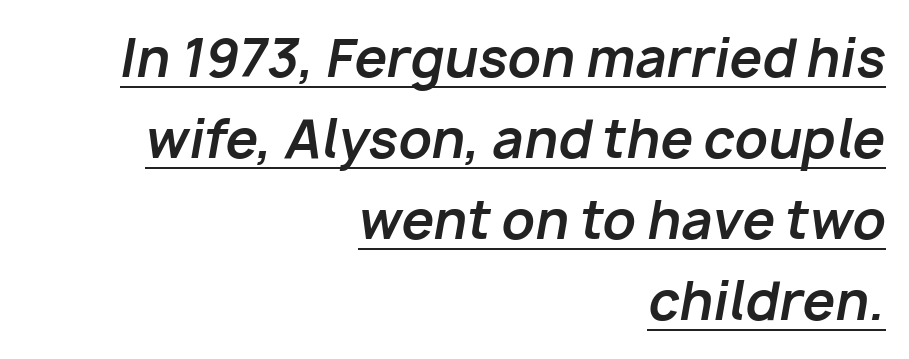
The image shows 52 px bold type, italic (leaning right); set right-aligned, normal line spacing (1.56x), normal letter spacing, underlined; low stroke contrast and a medium x-height.
